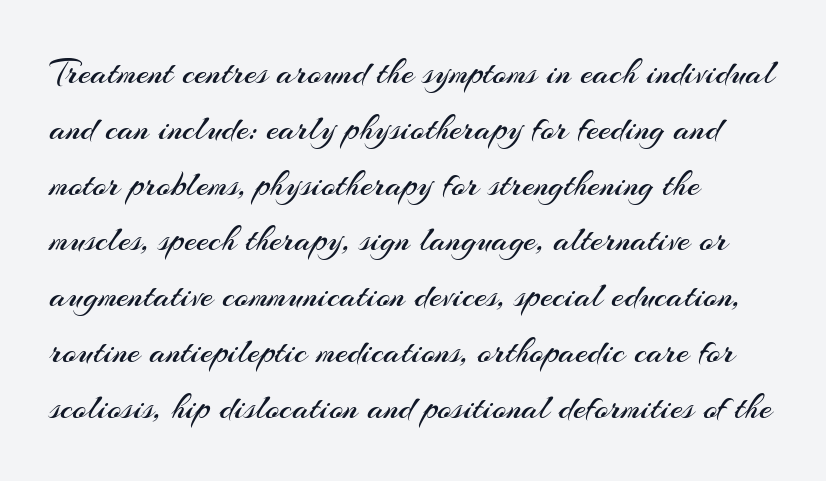
The image shows 36 px regular-weight sans-serif type; set left-aligned, normal line spacing (1.55x), normal letter spacing, not underlined; medium stroke contrast and a small x-height.
